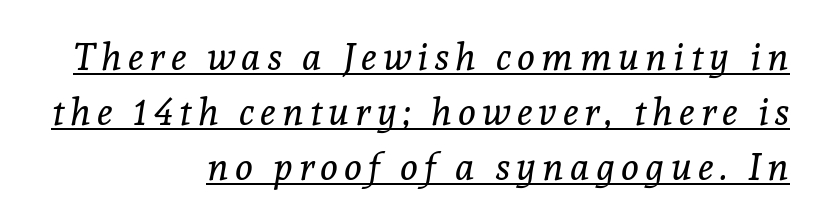
The image shows 38 px regular-weight serif type, italic (leaning right); set right-aligned, normal line spacing (1.45x), underlined; a medium x-height.
